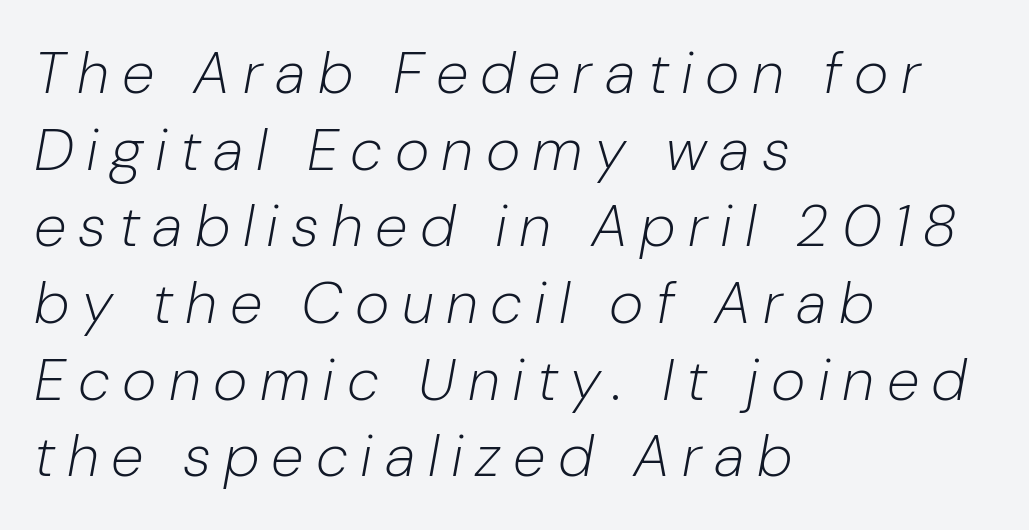
Vertical stems look standard width or narrower in stroke. The lines are quadded left. Would a proofreader flag this as italicized? Yes. Has an underline been added? It has not. The space between consecutive lines is moderate. These lines have a slow, spaced-out rhythm from letter to letter.
